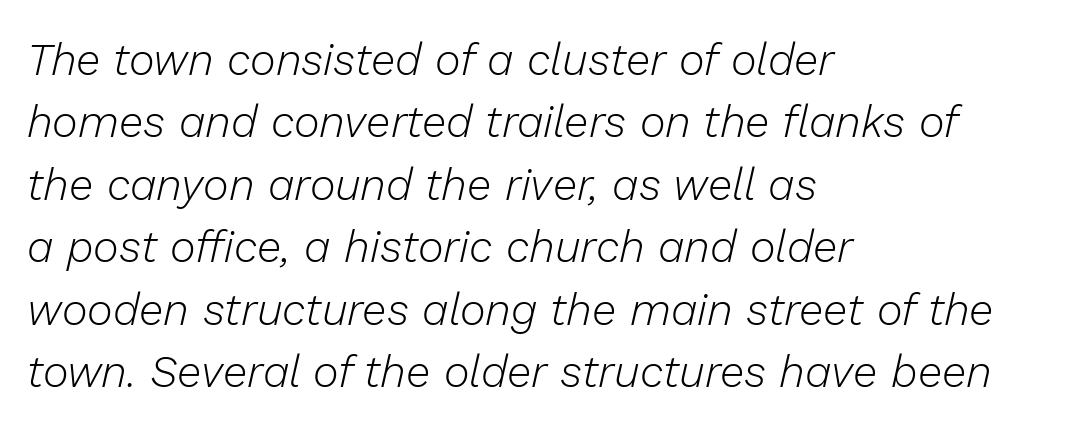
{"italic": "yes", "lean": "right", "slant_degrees": 13, "bold": "no", "weight": "light", "width": "normal", "stroke_contrast": "low", "x_height": "medium", "monospaced": "no", "underline": "no", "align": "left", "line_spacing": "normal", "line_spacing_ratio": 1.42, "letter_spacing": "normal", "letter_spacing_em": 0.0, "glyph_px": 44}
